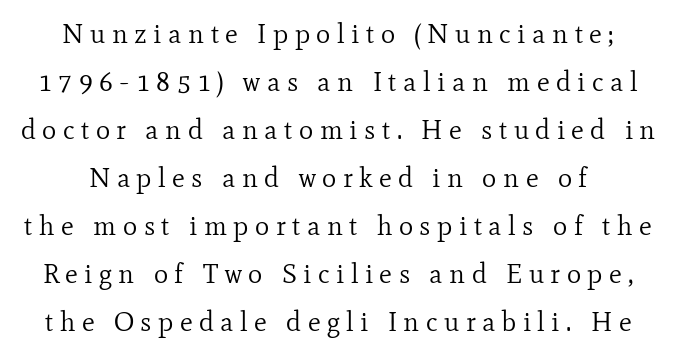
The zone under the glyphs is completely vacant. The line texture is sparse and dotted thanks to wide tracking. Stem width sits at or under what a default text font uses. The lettering holds an erect, upright posture throughout.
